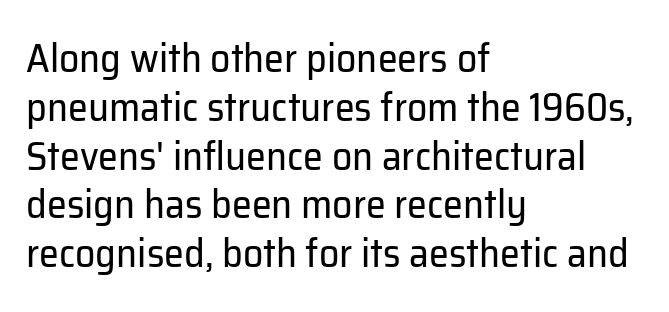
Q: Is the text bold? A: No.
Q: Is the text italic (slanted)? A: No, it is upright.
Q: Is the typeface a serif or a sans-serif typeface? A: Sans-serif.
Q: Is the text underlined? A: No.
Q: How is the paragraph aligned? A: Left-aligned.
Q: Is the spacing between letters normal or unusually wide? A: Normal.
Q: Width (condensed, normal, or wide)? A: Normal.
Q: Stroke contrast? A: Low.
Q: x-height? A: Medium.
Q: Monospaced? A: No.
